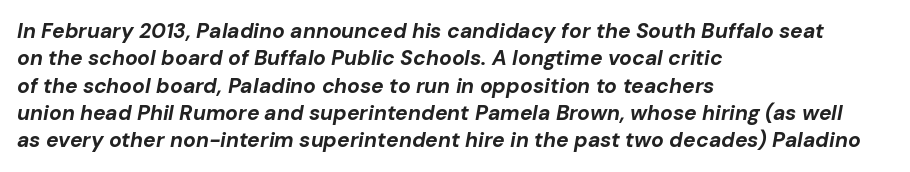
The image shows 21 px bold type, italic (leaning right); set left-aligned, normal line spacing (1.3x), normal letter spacing, not underlined.
